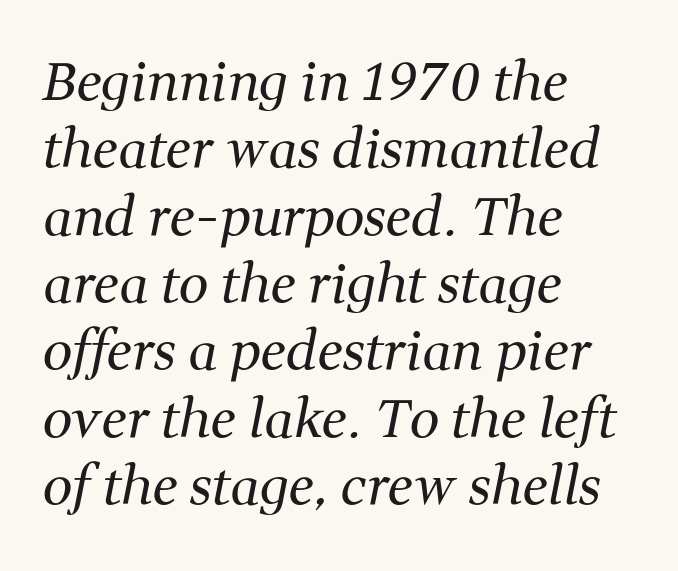
{"serif": "yes", "italic": "yes", "lean": "right", "slant_degrees": 11, "bold": "no", "weight": "regular", "width": "normal", "stroke_contrast": "medium", "x_height": "medium", "monospaced": "no", "underline": "no", "align": "left", "line_spacing": "normal", "line_spacing_ratio": 1.27, "letter_spacing": "normal", "letter_spacing_em": 0.0, "glyph_px": 53}
